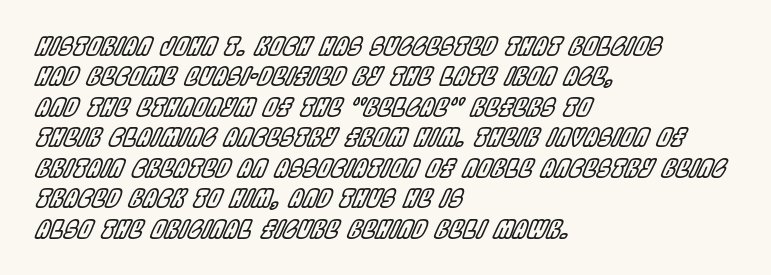
Q: Is the text italic (slanted)? A: Yes, it leans right by about 22 degrees.
Q: Is the text underlined? A: No.
Q: How is the paragraph aligned? A: Left-aligned.
Q: Is the spacing between letters normal or unusually wide? A: Normal.
